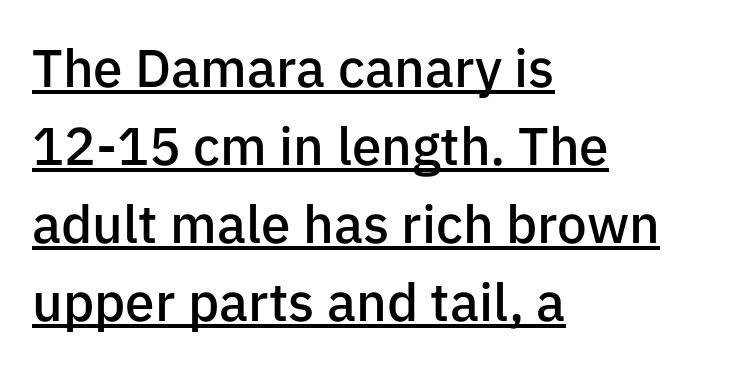
{"serif": "no", "italic": "no", "bold": "semi", "weight": "semibold", "width": "normal", "stroke_contrast": "low", "x_height": "medium", "monospaced": "no", "underline": "yes", "align": "left", "line_spacing": "normal", "line_spacing_ratio": 1.47, "letter_spacing": "normal", "letter_spacing_em": 0.0, "glyph_px": 53}
